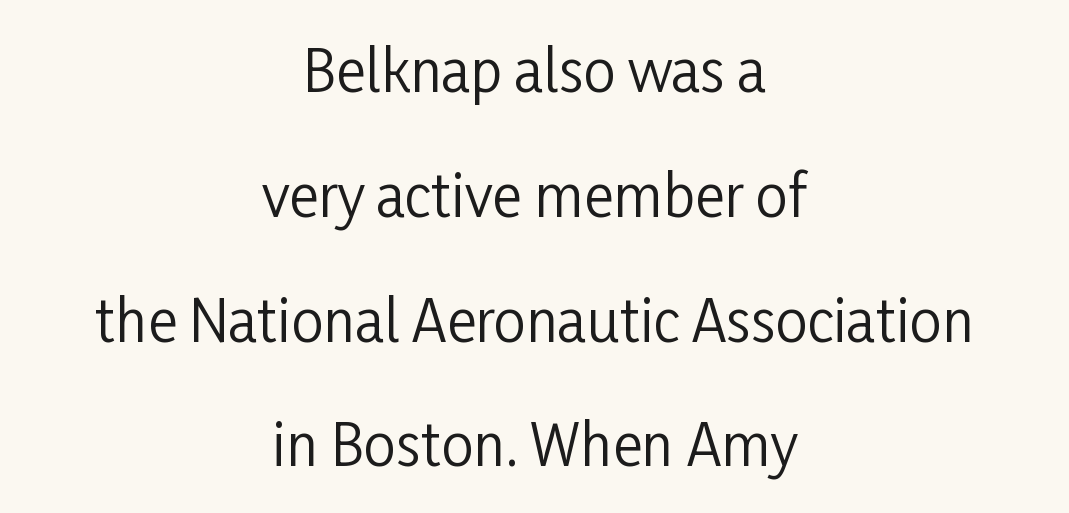
{"serif": "no", "italic": "no", "bold": "no", "weight": "regular", "width": "condensed", "stroke_contrast": "low", "x_height": "medium", "monospaced": "no", "underline": "no", "align": "center", "line_spacing": "loose", "line_spacing_ratio": 2.19, "letter_spacing": "normal", "letter_spacing_em": 0.0, "glyph_px": 57}
